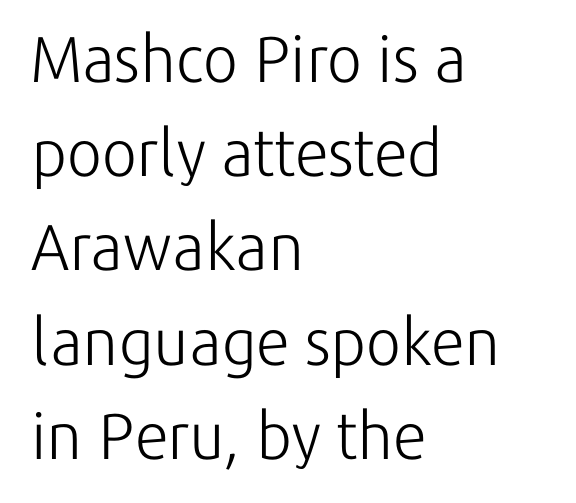
The type family on display is of the sans-serif kind. Descenders hang freely into open space. You could not count columns in this text — the font is proportionally spaced. All the whitespace from short lines collects on the right.
